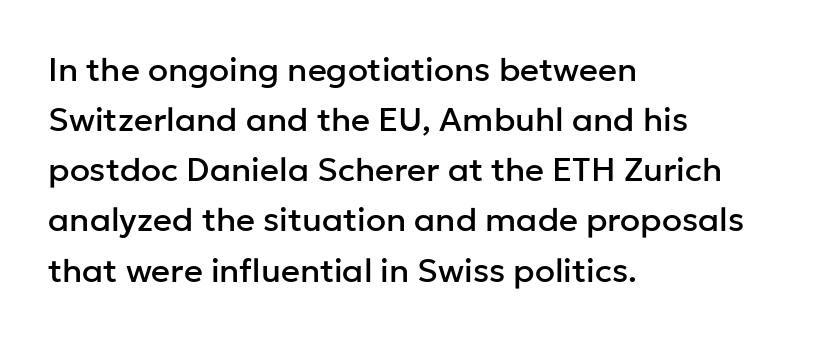
No word sits above an underline. Tall strokes in this sample are plumb rather than angled. Do the characters align in a grid? No, the font is proportional. Serifs: no, the terminals of the letterforms are clean.
